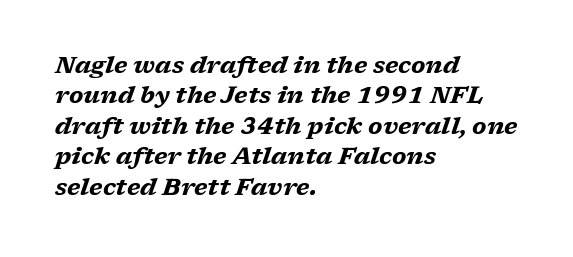
Q: Is the text bold? A: Yes.
Q: Is the text italic (slanted)? A: Yes, it leans right by about 17 degrees.
Q: Is the text underlined? A: No.
Q: How is the paragraph aligned? A: Left-aligned.
Q: Is the spacing between letters normal or unusually wide? A: Normal.
Q: Is the spacing between lines tight, normal or loose? A: Normal.
